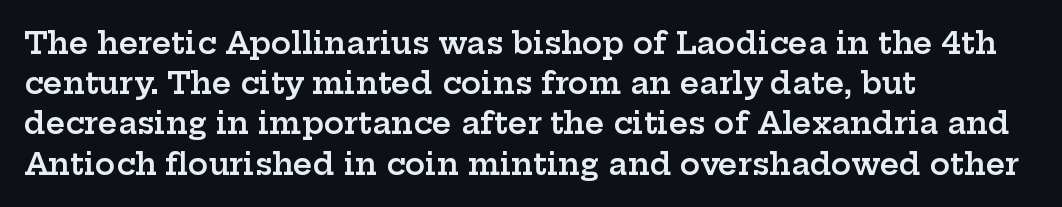
{"serif": "yes", "italic": "no", "bold": "semi", "weight": "semibold", "width": "wide", "stroke_contrast": "low", "x_height": "medium", "monospaced": "no", "underline": "no", "align": "left", "line_spacing": "normal", "line_spacing_ratio": 1.34, "letter_spacing": "normal", "letter_spacing_em": 0.0, "glyph_px": 30}
